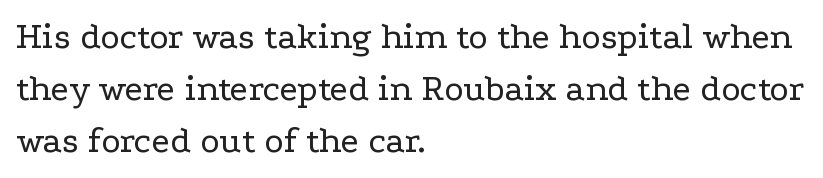
The area under the type is left untouched. Observe the serifs anchoring each vertical stroke in this sample. The lines are quadded left. The rendering uses natural spacing where letterforms have individual widths. Italic? Not at all — the glyphs are vertical. The tracking reads as untouched default to a designer's eye.
